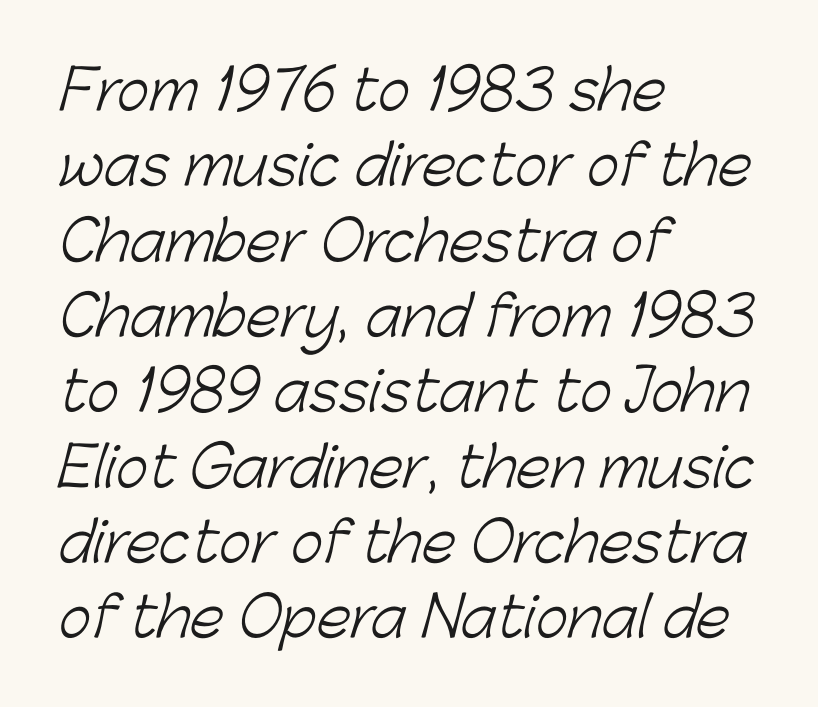
{"serif": "no", "bold": "no", "weight": "light", "width": "normal", "stroke_contrast": "low", "x_height": "medium", "monospaced": "no", "underline": "no", "align": "left", "line_spacing": "normal", "line_spacing_ratio": 1.37, "letter_spacing": "normal", "letter_spacing_em": 0.0, "glyph_px": 55}
